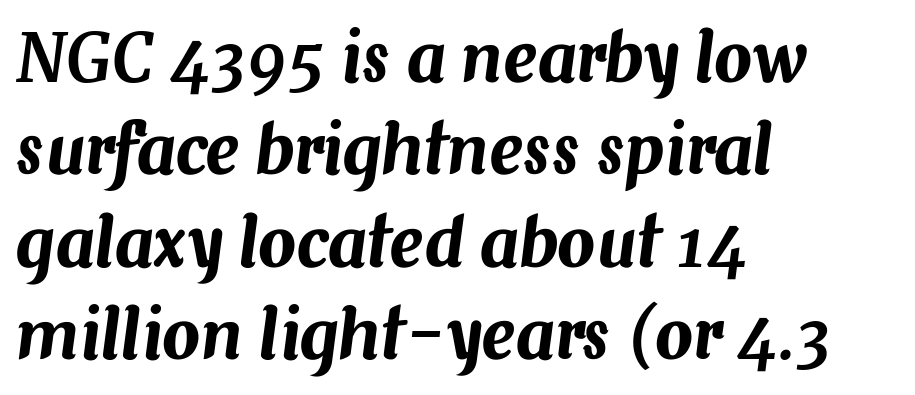
{"italic": "yes", "lean": "right", "slant_degrees": 7, "width": "normal", "stroke_contrast": "medium", "x_height": "medium", "monospaced": "no", "underline": "no", "align": "left", "line_spacing": "normal", "line_spacing_ratio": 1.38, "letter_spacing": "normal", "letter_spacing_em": 0.0, "glyph_px": 67}
